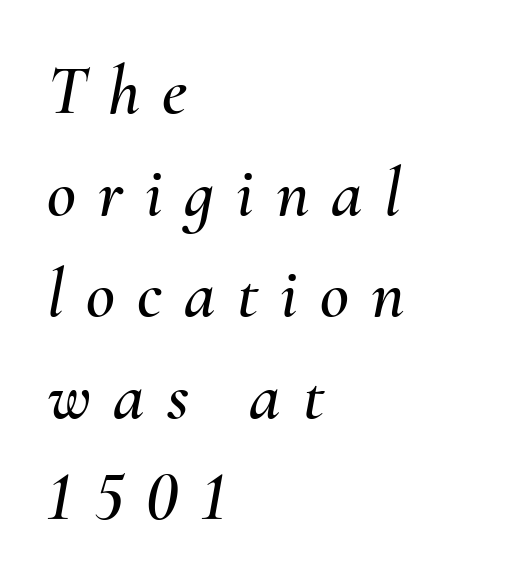
Q: Is the text italic (slanted)? A: Yes, it leans right by about 10 degrees.
Q: Is the text underlined? A: No.
Q: How is the paragraph aligned? A: Left-aligned.
Q: Is the spacing between letters normal or unusually wide? A: Unusually wide.
Q: Is the spacing between lines tight, normal or loose? A: Normal.
Q: Width (condensed, normal, or wide)? A: Normal.
Q: Stroke contrast? A: Medium.
Q: x-height? A: Small.
Q: Monospaced? A: No.
